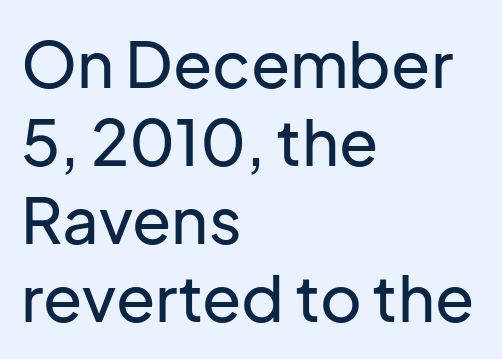
Q: Is the text italic (slanted)? A: No, it is upright.
Q: Is the typeface a serif or a sans-serif typeface? A: Sans-serif.
Q: Is the text underlined? A: No.
Q: How is the paragraph aligned? A: Left-aligned.
Q: Is the spacing between letters normal or unusually wide? A: Normal.
Q: Width (condensed, normal, or wide)? A: Normal.
Q: Stroke contrast? A: Low.
Q: x-height? A: Medium.
Q: Monospaced? A: No.
